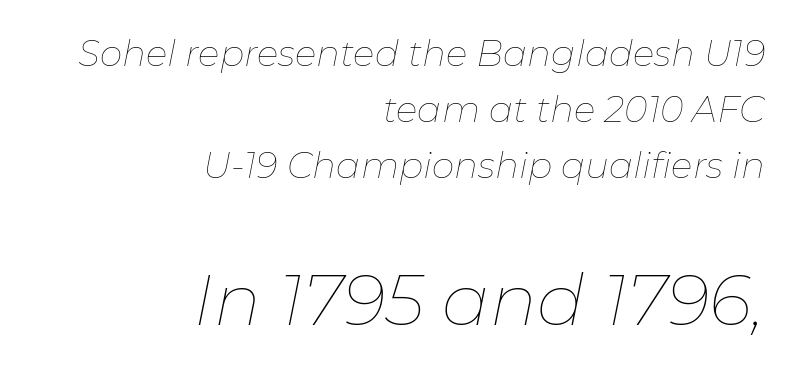
Q: Is the text bold? A: No.
Q: Is the text italic (slanted)? A: Yes, it leans right by about 11 degrees.
Q: Is the text underlined? A: No.
Q: How is the paragraph aligned? A: Right-aligned.
Q: Is the spacing between letters normal or unusually wide? A: Normal.
Q: Is the spacing between lines tight, normal or loose? A: Normal.
Q: Which block of text is set in a larger size, the first (top) or the second (bottom)? A: The second (bottom) one.
Q: Width (condensed, normal, or wide)? A: Normal.
Q: Stroke contrast? A: Low.
Q: x-height? A: Medium.
Q: Monospaced? A: No.
